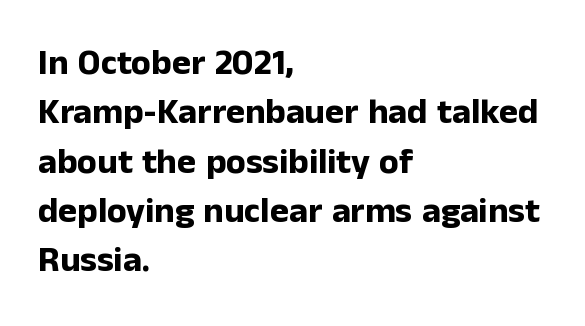
Q: Is the text bold? A: Yes.
Q: Is the text italic (slanted)? A: No, it is upright.
Q: Is the typeface a serif or a sans-serif typeface? A: Sans-serif.
Q: Is the text underlined? A: No.
Q: How is the paragraph aligned? A: Left-aligned.
Q: Is the spacing between letters normal or unusually wide? A: Normal.
Q: Is the spacing between lines tight, normal or loose? A: Normal.
Q: Width (condensed, normal, or wide)? A: Normal.
Q: Stroke contrast? A: Low.
Q: x-height? A: Medium.
Q: Monospaced? A: No.
